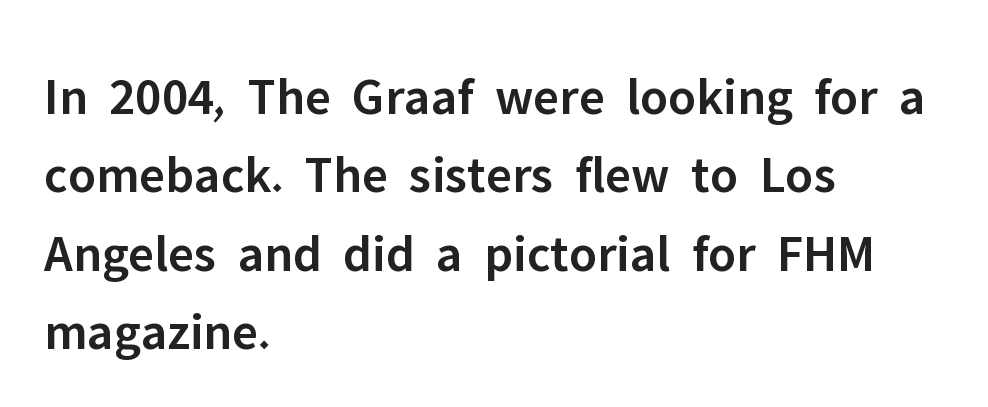
The horizontal fit of the characters is conventional and even. This sample is left-justified, so line endings fall wherever the words run out. The area under the type is left untouched. Stroke terminals: plain, sans-serif. A normal amount of white space separates one row of letters from the next.
